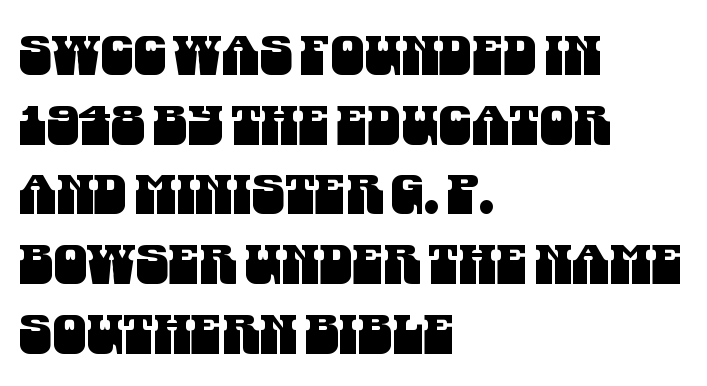
{"serif": "no", "width": "condensed", "stroke_contrast": "medium", "x_height": "large", "monospaced": "no", "underline": "no", "align": "left", "line_spacing": "normal", "line_spacing_ratio": 1.29, "letter_spacing": "normal", "letter_spacing_em": 0.0, "glyph_px": 54}
